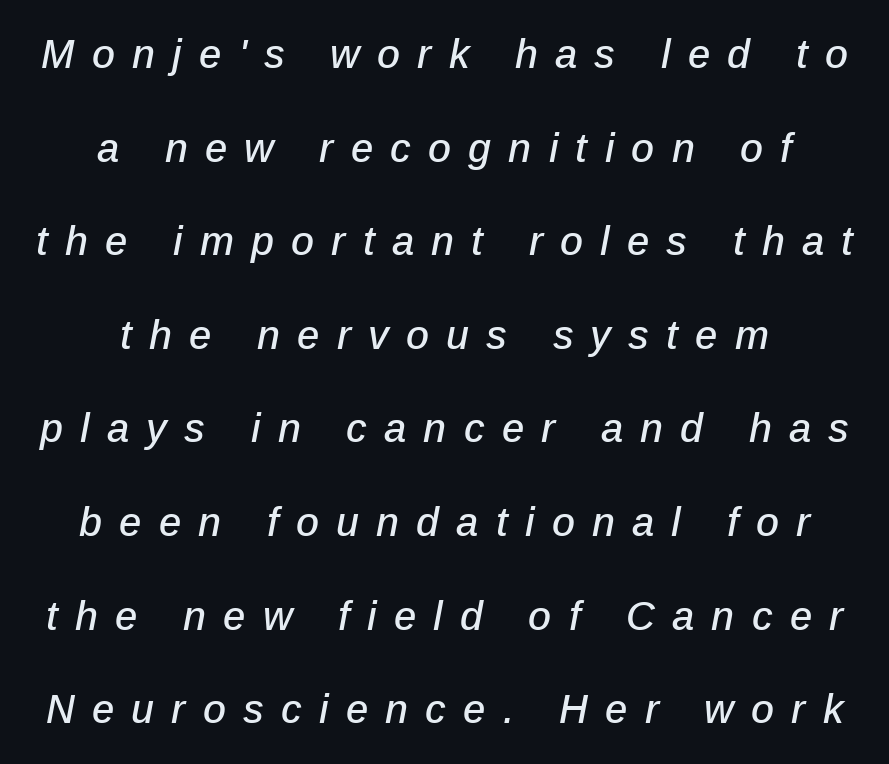
Q: Is the text italic (slanted)? A: Yes, it leans right by about 12 degrees.
Q: Is the text underlined? A: No.
Q: How is the paragraph aligned? A: Centered.
Q: Is the spacing between letters normal or unusually wide? A: Unusually wide.
Q: Is the spacing between lines tight, normal or loose? A: Loose.
Q: Width (condensed, normal, or wide)? A: Normal.
Q: Stroke contrast? A: Low.
Q: x-height? A: Medium.
Q: Monospaced? A: No.
